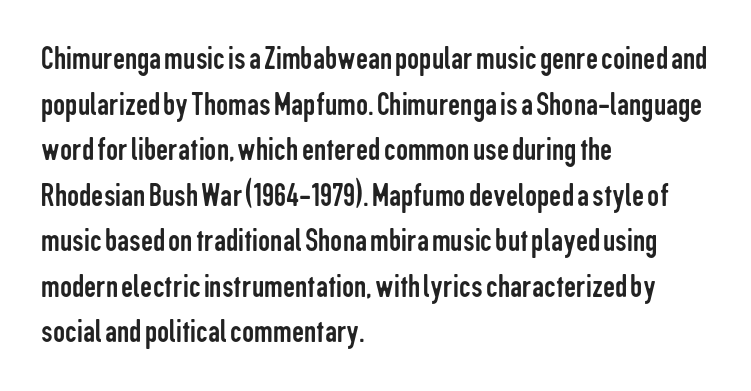
Each letter keeps its own natural width here, so spacing adapts to shape. Students, note that the glyphs here touch the page at normal intervals. A clean baseline with only descenders dipping below it. I'd call this a sans setting — the letters go barefoot. The line-height multiplier appears to be the usual default. The lines are quadded left.
